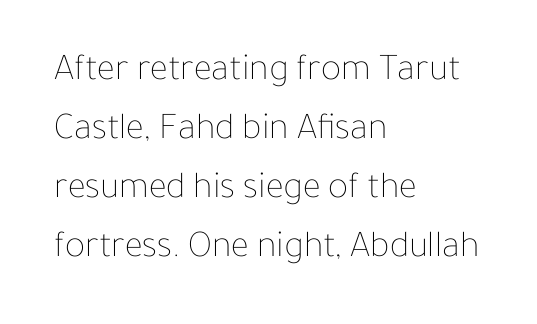
The image shows 38 px thin type, upright; set left-aligned, normal line spacing (1.55x), normal letter spacing, not underlined; low stroke contrast and a medium x-height.
